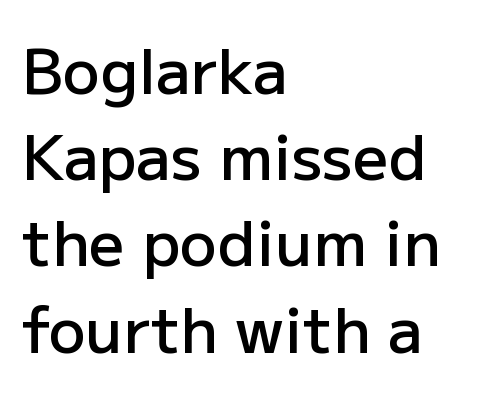
Q: Is the text bold? A: Semi-bold.
Q: Is the text italic (slanted)? A: No, it is upright.
Q: Is the typeface a serif or a sans-serif typeface? A: Sans-serif.
Q: Is the text underlined? A: No.
Q: How is the paragraph aligned? A: Left-aligned.
Q: Is the spacing between letters normal or unusually wide? A: Normal.
Q: Is the spacing between lines tight, normal or loose? A: Normal.
Q: Width (condensed, normal, or wide)? A: Normal.
Q: Stroke contrast? A: Low.
Q: x-height? A: Medium.
Q: Monospaced? A: No.
